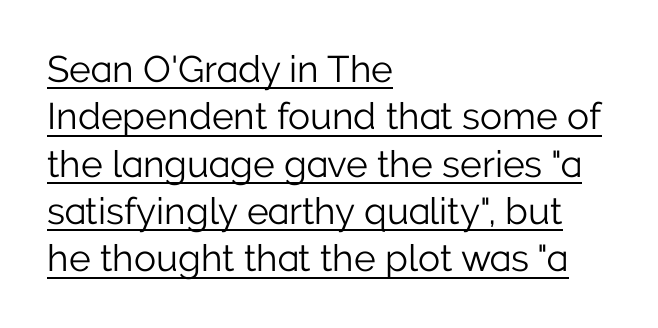
The type family on display is of the sans-serif kind. Vertical strokes here are truly vertical. Compared with a centered layout, this one pins lines to the left instead. Letter spacing: default. The string is rendered with underlining switched on. The characters are drawn with everyday or finer stroke widths.
